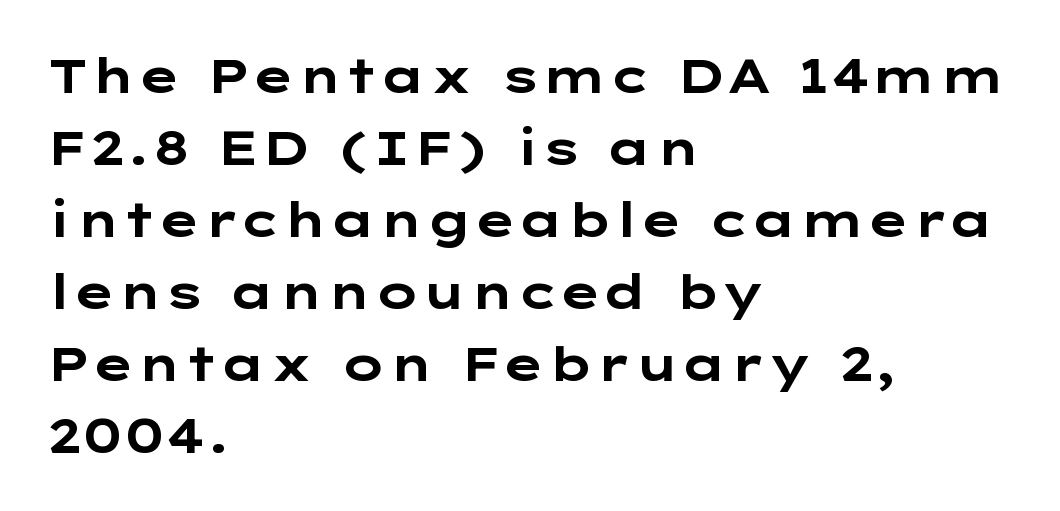
Q: Is the text bold? A: Yes.
Q: Is the text italic (slanted)? A: No, it is upright.
Q: Is the typeface a serif or a sans-serif typeface? A: Sans-serif.
Q: Is the text underlined? A: No.
Q: How is the paragraph aligned? A: Left-aligned.
Q: Is the spacing between letters normal or unusually wide? A: Normal.
Q: Is the spacing between lines tight, normal or loose? A: Normal.
Q: Width (condensed, normal, or wide)? A: Wide.
Q: Stroke contrast? A: Low.
Q: x-height? A: Medium.
